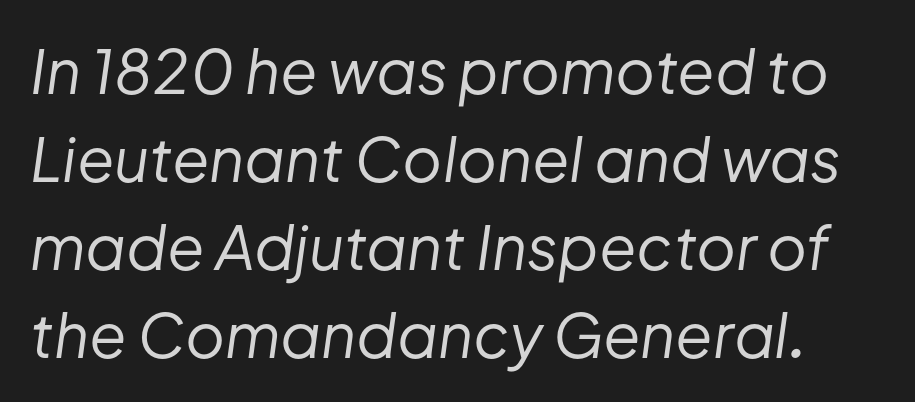
{"italic": "yes", "lean": "right", "slant_degrees": 8, "bold": "no", "weight": "regular", "width": "normal", "stroke_contrast": "low", "x_height": "medium", "monospaced": "no", "underline": "no", "line_spacing": "normal", "line_spacing_ratio": 1.44, "letter_spacing": "normal", "letter_spacing_em": 0.0, "glyph_px": 61}
